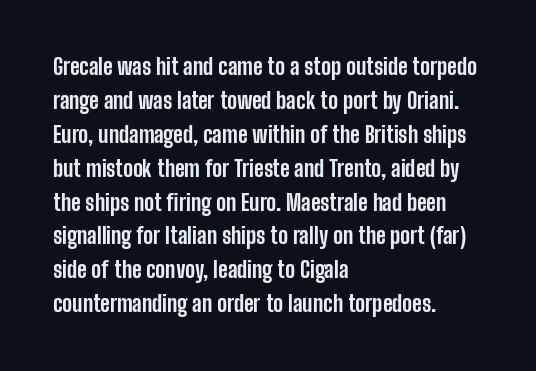
{"italic": "no", "bold": "yes", "underline": "no", "align": "left", "line_spacing": "normal", "line_spacing_ratio": 1.54, "letter_spacing": "normal", "letter_spacing_em": 0.0, "glyph_px": 22}
